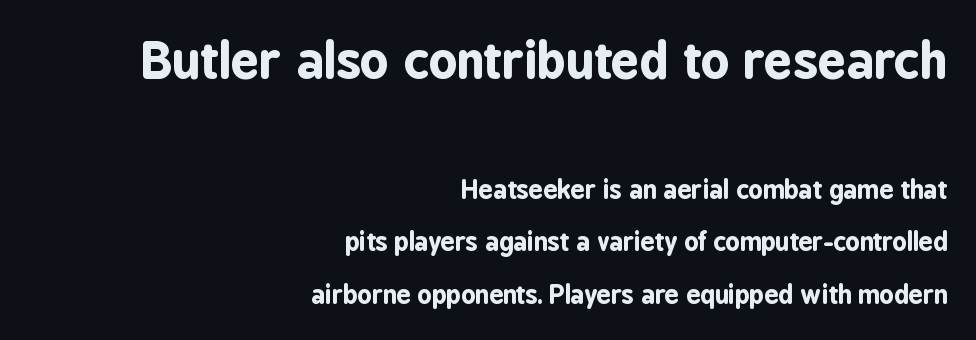
Q: Is the text bold? A: Yes.
Q: Is the text italic (slanted)? A: No, it is upright.
Q: Is the typeface a serif or a sans-serif typeface? A: Sans-serif.
Q: Is the text underlined? A: No.
Q: How is the paragraph aligned? A: Right-aligned.
Q: Is the spacing between letters normal or unusually wide? A: Normal.
Q: Is the spacing between lines tight, normal or loose? A: Loose.
Q: Which block of text is set in a larger size, the first (top) or the second (bottom)? A: The first (top) one.
Q: Width (condensed, normal, or wide)? A: Condensed.
Q: Stroke contrast? A: Low.
Q: x-height? A: Medium.
Q: Monospaced? A: No.
